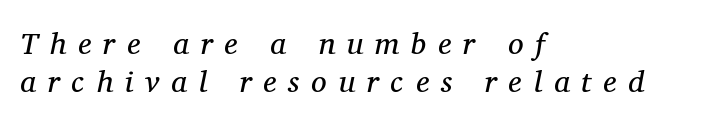
Q: Is the text bold? A: No.
Q: Is the text italic (slanted)? A: Yes, it leans right by about 11 degrees.
Q: Is the typeface a serif or a sans-serif typeface? A: Serif.
Q: Is the text underlined? A: No.
Q: How is the paragraph aligned? A: Left-aligned.
Q: Is the spacing between letters normal or unusually wide? A: Unusually wide.
Q: Width (condensed, normal, or wide)? A: Normal.
Q: Stroke contrast? A: Medium.
Q: x-height? A: Medium.
Q: Monospaced? A: No.
